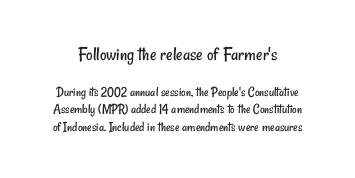
The image shows 20 px text type; set normal line spacing (1.25x), normal letter spacing, not underlined; the first (top) block is 1.43x larger.
